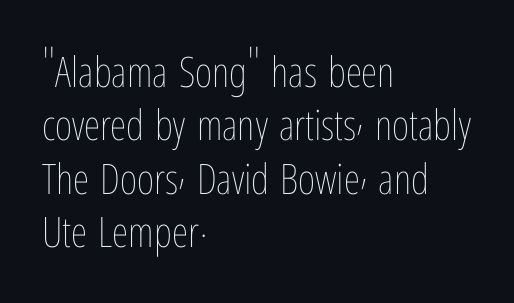
Q: Is the text bold? A: No.
Q: Is the text italic (slanted)? A: No, it is upright.
Q: Is the text underlined? A: No.
Q: How is the paragraph aligned? A: Left-aligned.
Q: Is the spacing between letters normal or unusually wide? A: Normal.
Q: Is the spacing between lines tight, normal or loose? A: Normal.
Q: Width (condensed, normal, or wide)? A: Condensed.
Q: Stroke contrast? A: Low.
Q: x-height? A: Medium.
Q: Monospaced? A: No.
